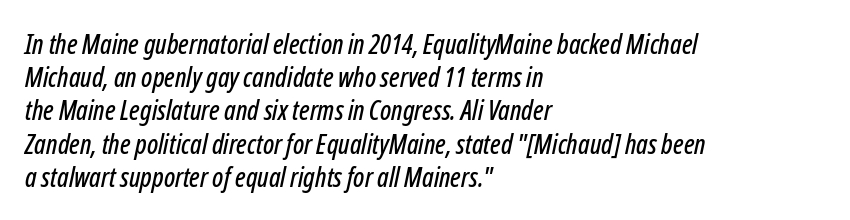
Quick note: italic. Each row of text sits above clean, open space. Standard letterfit; no display-style spreading of the glyphs. The text block is weighted toward the left margin, trailing off unevenly rightward.
